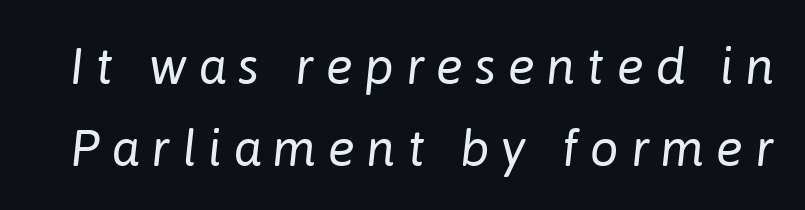
{"italic": "yes", "lean": "right", "slant_degrees": 6, "bold": "no", "weight": "regular", "width": "normal", "stroke_contrast": "low", "x_height": "medium", "monospaced": "no", "underline": "no", "line_spacing": "normal", "line_spacing_ratio": 1.6, "letter_spacing": "wide", "letter_spacing_em": 0.23, "glyph_px": 51}
